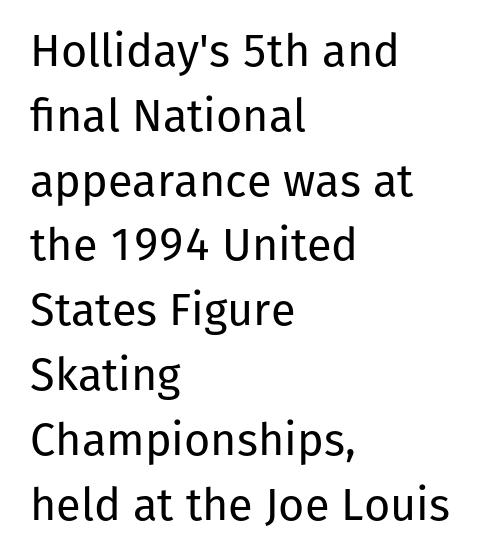
{"serif": "no", "italic": "no", "bold": "no", "weight": "regular", "width": "normal", "stroke_contrast": "low", "x_height": "medium", "monospaced": "no", "underline": "no", "align": "left", "line_spacing": "normal", "line_spacing_ratio": 1.44, "letter_spacing": "normal", "letter_spacing_em": 0.0, "glyph_px": 45}
